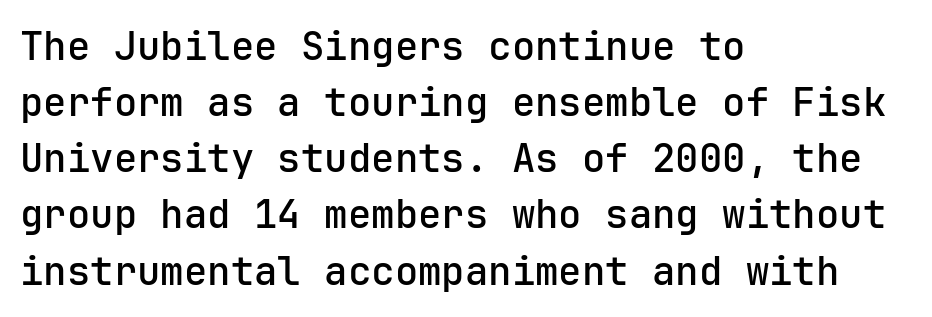
The image shows 39 px semibold sans-serif type, upright; set left-aligned, normal line spacing (1.44x), normal letter spacing, not underlined; low stroke contrast and a medium x-height.
